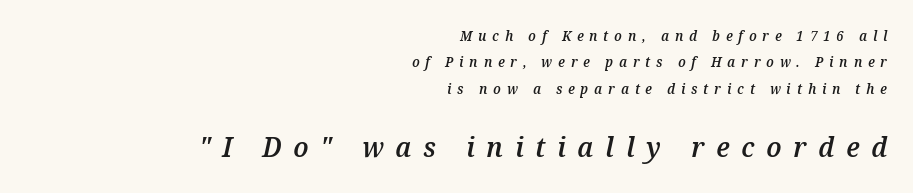
Q: Is the text bold? A: Semi-bold.
Q: Is the text italic (slanted)? A: Yes, it leans right by about 12 degrees.
Q: Is the text underlined? A: No.
Q: How is the paragraph aligned? A: Right-aligned.
Q: Is the spacing between letters normal or unusually wide? A: Unusually wide.
Q: Which block of text is set in a larger size, the first (top) or the second (bottom)? A: The second (bottom) one.
Q: Width (condensed, normal, or wide)? A: Normal.
Q: Stroke contrast? A: Medium.
Q: x-height? A: Medium.
Q: Monospaced? A: No.
